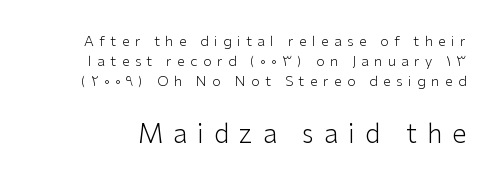
Vertical strokes here are truly vertical. The leading is moderate, giving the passage an even texture. Block two is the big one; block one sits smaller above it. These lines have a slow, spaced-out rhythm from letter to letter. Think standard paragraph weight, or any step lighter than that. Rule under the text: the space is simply empty.
